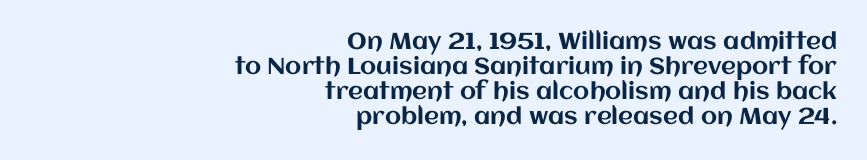
The image shows 23 px text type, upright; set right-aligned, tight line spacing (1.08x), normal letter spacing, not underlined.
